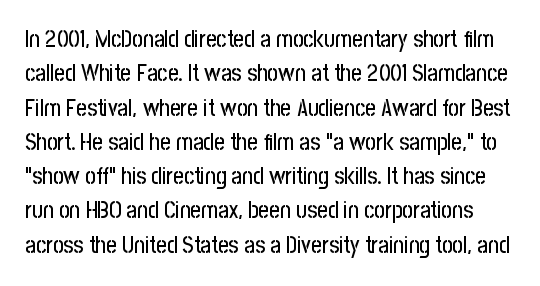
The image shows 23 px text type, upright; set normal line spacing (1.49x), normal letter spacing, not underlined.
